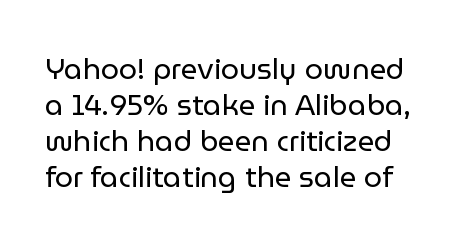
The image shows 29 px regular-weight sans-serif type, upright; set line spacing 1.24x, normal letter spacing, not underlined; low stroke contrast and a medium x-height.
